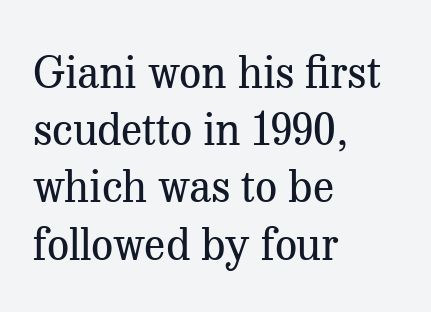
Q: Is the text bold? A: No.
Q: Is the text italic (slanted)? A: No, it is upright.
Q: Is the typeface a serif or a sans-serif typeface? A: Serif.
Q: Is the text underlined? A: No.
Q: How is the paragraph aligned? A: Left-aligned.
Q: Is the spacing between letters normal or unusually wide? A: Normal.
Q: Is the spacing between lines tight, normal or loose? A: Normal.
Q: Width (condensed, normal, or wide)? A: Normal.
Q: Stroke contrast? A: Medium.
Q: x-height? A: Medium.
Q: Monospaced? A: No.
